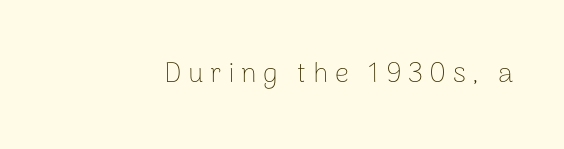
The image shows 28 px thin sans-serif type, upright; set unusually wide letter spacing (+0.23 em), not underlined; low stroke contrast and a medium x-height.
